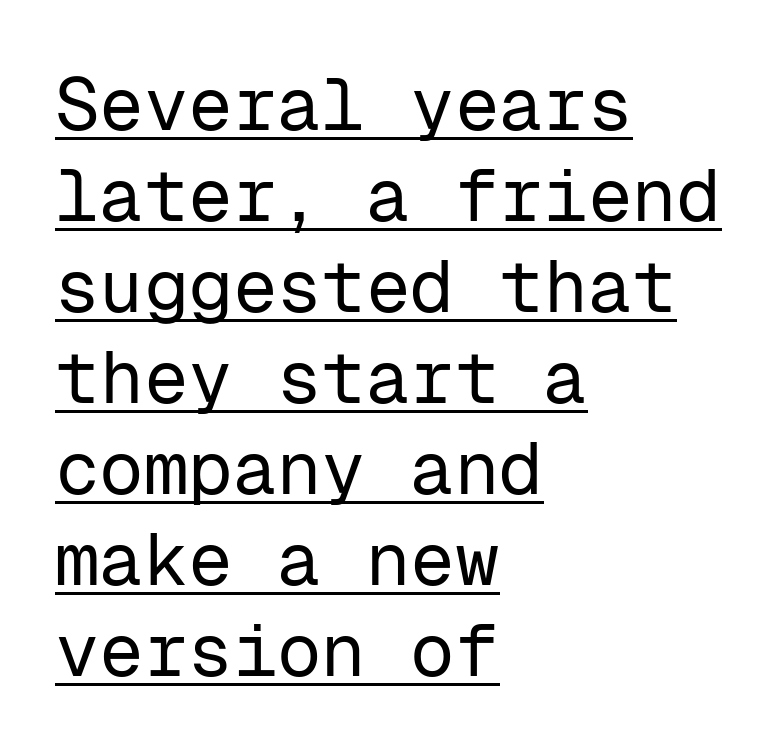
Q: Is the text bold? A: No.
Q: Is the text italic (slanted)? A: No, it is upright.
Q: Is the typeface a serif or a sans-serif typeface? A: Sans-serif.
Q: Is the text underlined? A: Yes.
Q: How is the paragraph aligned? A: Left-aligned.
Q: Is the spacing between letters normal or unusually wide? A: Normal.
Q: Width (condensed, normal, or wide)? A: Normal.
Q: Stroke contrast? A: Low.
Q: x-height? A: Medium.
Q: Monospaced? A: Yes.
